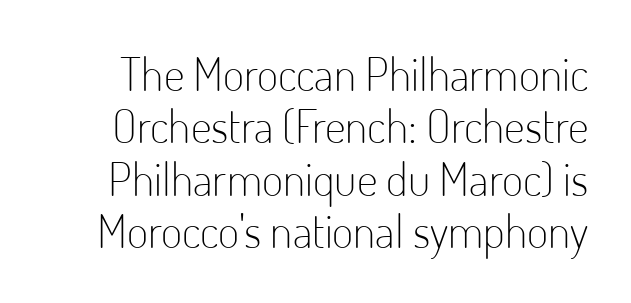
The image shows 46 px light, condensed sans-serif type, upright; set tight line spacing (1.14x), normal letter spacing, not underlined; low stroke contrast and a small x-height.
